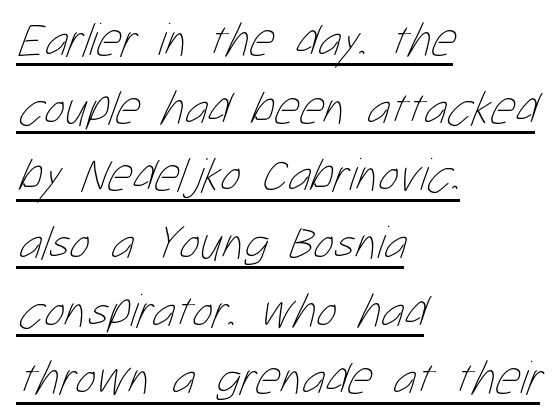
{"bold": "no", "weight": "thin", "width": "condensed", "stroke_contrast": "low", "x_height": "medium", "monospaced": "no", "underline": "yes", "align": "left", "line_spacing": "normal", "line_spacing_ratio": 1.41, "letter_spacing": "normal", "letter_spacing_em": 0.0, "glyph_px": 48}
